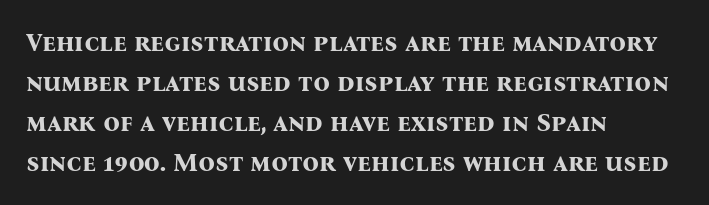
Q: Is the text bold? A: Yes.
Q: Is the text italic (slanted)? A: No, it is upright.
Q: Is the text underlined? A: No.
Q: How is the paragraph aligned? A: Left-aligned.
Q: Is the spacing between letters normal or unusually wide? A: Normal.
Q: Is the spacing between lines tight, normal or loose? A: Normal.
